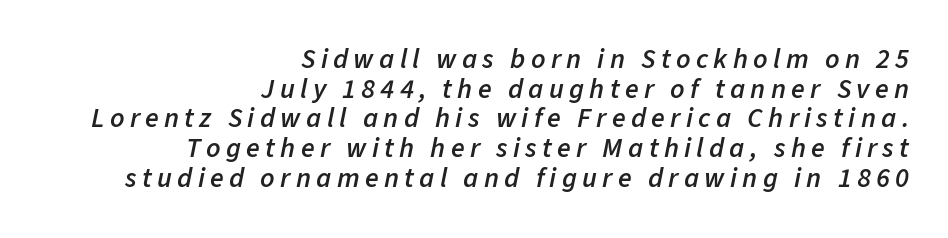
Q: Is the text bold? A: Semi-bold.
Q: Is the text italic (slanted)? A: Yes, it leans right by about 11 degrees.
Q: Is the text underlined? A: No.
Q: How is the paragraph aligned? A: Right-aligned.
Q: Is the spacing between lines tight, normal or loose? A: Tight.
Q: Width (condensed, normal, or wide)? A: Normal.
Q: Stroke contrast? A: Low.
Q: x-height? A: Medium.
Q: Monospaced? A: No.
